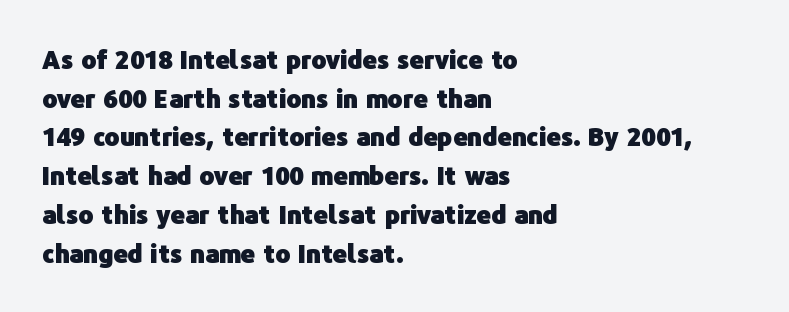
{"italic": "no", "bold": "yes", "underline": "no", "align": "left", "line_spacing": "normal", "line_spacing_ratio": 1.55, "letter_spacing": "normal", "letter_spacing_em": 0.0, "glyph_px": 25}
